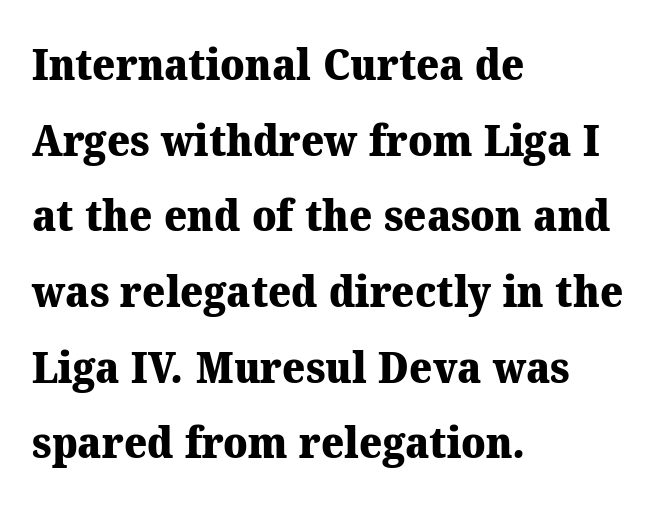
Q: Is the text bold? A: Yes.
Q: Is the typeface a serif or a sans-serif typeface? A: Serif.
Q: Is the text underlined? A: No.
Q: How is the paragraph aligned? A: Left-aligned.
Q: Is the spacing between letters normal or unusually wide? A: Normal.
Q: Width (condensed, normal, or wide)? A: Normal.
Q: Stroke contrast? A: Medium.
Q: x-height? A: Medium.
Q: Monospaced? A: No.
